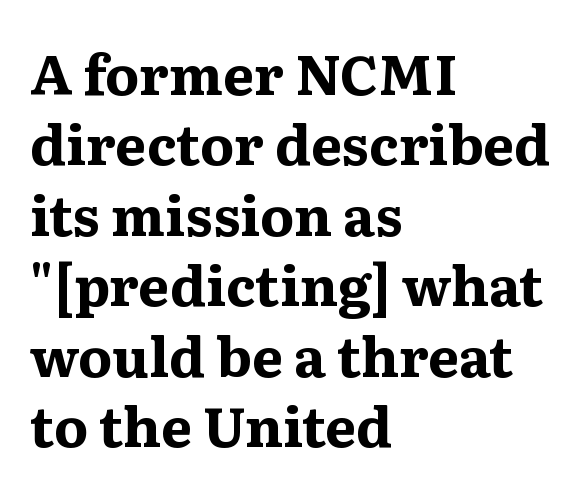
{"serif": "yes", "italic": "no", "bold": "yes", "weight": "bold", "width": "wide", "stroke_contrast": "medium", "x_height": "medium", "monospaced": "no", "underline": "no", "align": "left", "line_spacing": "normal", "line_spacing_ratio": 1.28, "letter_spacing": "normal", "letter_spacing_em": 0.0, "glyph_px": 55}
